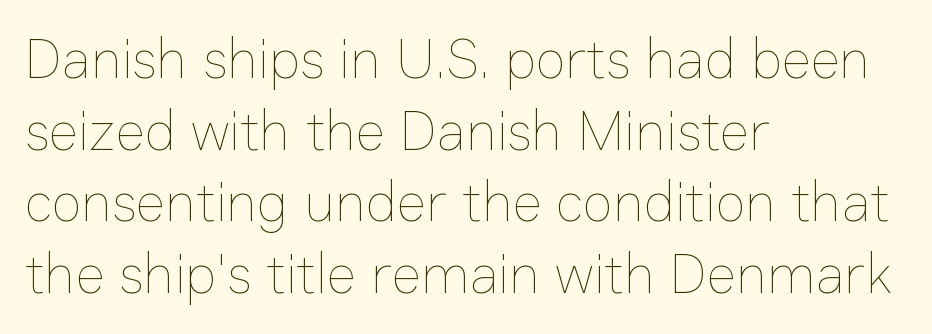
Observe the ordinary spacing: letters are neighbours, not strangers. Honestly, there is no underline to notice here at all. The block of text has a typical density, with ordinary space between rows. Posture: straight, roman, zero tilt.
